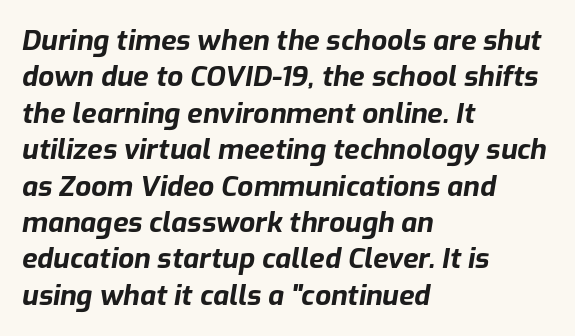
{"italic": "yes", "lean": "right", "slant_degrees": 9, "bold": "yes", "weight": "bold", "width": "normal", "stroke_contrast": "low", "x_height": "medium", "monospaced": "no", "underline": "no", "align": "left", "line_spacing": "normal", "line_spacing_ratio": 1.3, "letter_spacing": "normal", "letter_spacing_em": 0.0, "glyph_px": 28}
